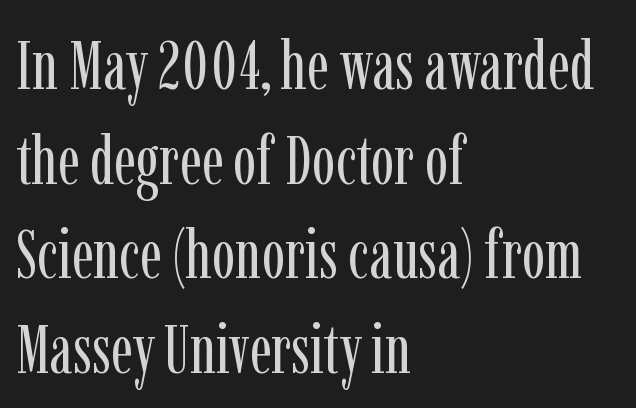
{"serif": "yes", "italic": "no", "bold": "no", "weight": "regular", "width": "condensed", "stroke_contrast": "low", "x_height": "medium", "monospaced": "no", "underline": "no", "align": "left", "line_spacing": "normal", "line_spacing_ratio": 1.37, "letter_spacing": "normal", "letter_spacing_em": 0.0, "glyph_px": 69}
